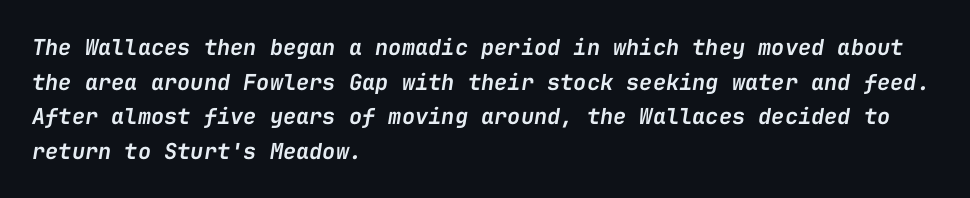
Caption: semibold face, moderately heavy strokes. This is oblique type, the kind used for emphasis or titles. Spacing between characters is what you'd get straight out of the box. The ragged edge is on the right, which tells us the setting is flush left. The string is rendered with underlining switched off. In terms of leading, this rendering sits right in the middle.
